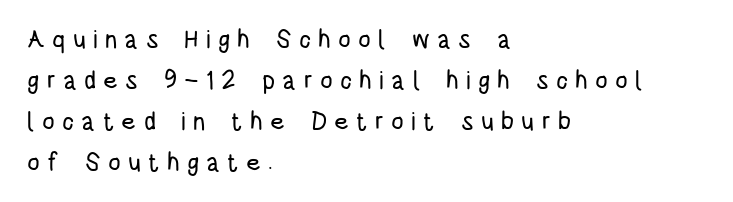
Honestly, the letter spacing is so wide it's the main thing you notice. Characters remain perfectly vertical along every line. Is there much room between lines? A standard amount, neither cramped nor airy. These lines stack with their left ends in a neat column. Words float on clear page, feet unadorned.
